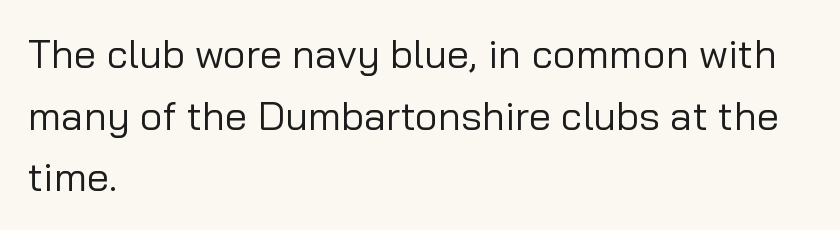
{"serif": "no", "italic": "no", "bold": "no", "weight": "regular", "width": "normal", "stroke_contrast": "low", "x_height": "medium", "monospaced": "no", "underline": "no", "align": "left", "line_spacing": "normal", "line_spacing_ratio": 1.54, "letter_spacing": "normal", "letter_spacing_em": 0.0, "glyph_px": 40}
